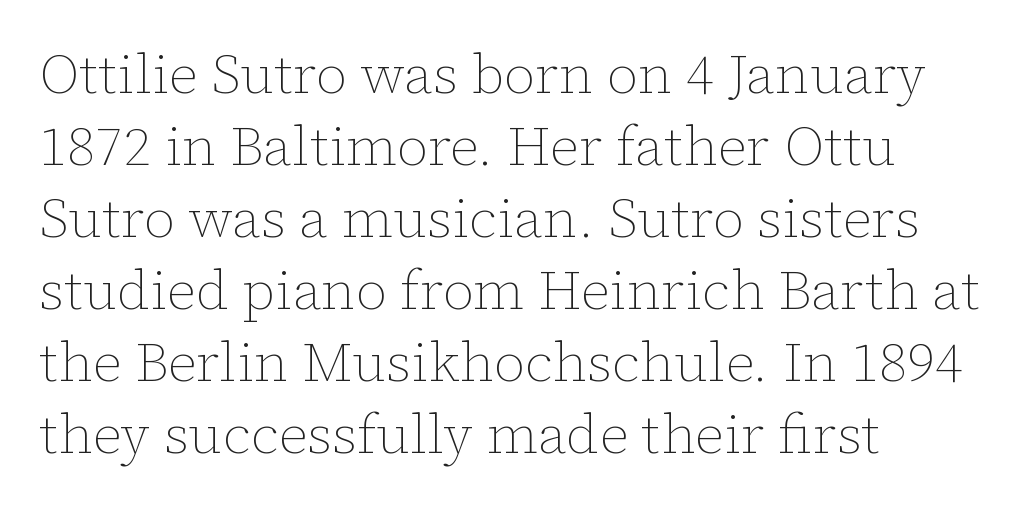
The image shows 55 px thin type, upright; set left-aligned, normal line spacing (1.31x), normal letter spacing, not underlined; low stroke contrast and a medium x-height.
